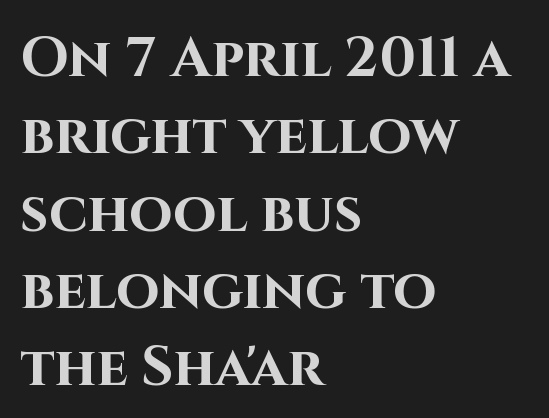
{"serif": "no", "italic": "no", "bold": "yes", "weight": "bold", "width": "normal", "stroke_contrast": "high", "x_height": "large", "monospaced": "no", "underline": "no", "align": "left", "line_spacing": "normal", "line_spacing_ratio": 1.38, "letter_spacing": "normal", "letter_spacing_em": 0.0, "glyph_px": 56}
